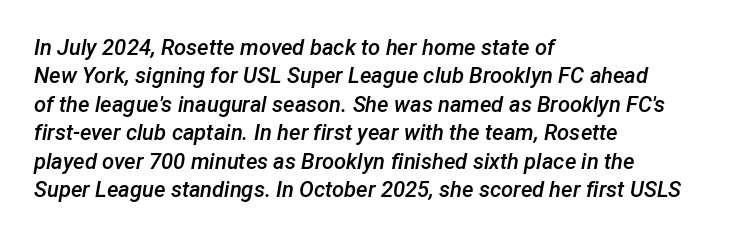
Q: Is the text bold? A: Semi-bold.
Q: Is the text italic (slanted)? A: Yes, it leans right by about 12 degrees.
Q: Is the text underlined? A: No.
Q: How is the paragraph aligned? A: Left-aligned.
Q: Is the spacing between letters normal or unusually wide? A: Normal.
Q: Is the spacing between lines tight, normal or loose? A: Normal.
